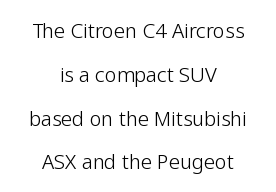
The characters are drawn with everyday or finer stroke widths. A typesetter would call this leading open, well beyond the default. Does the copy run flush right? No — it is centered line by line. The glyphs are unaccompanied by any horizontal stroke below them.
